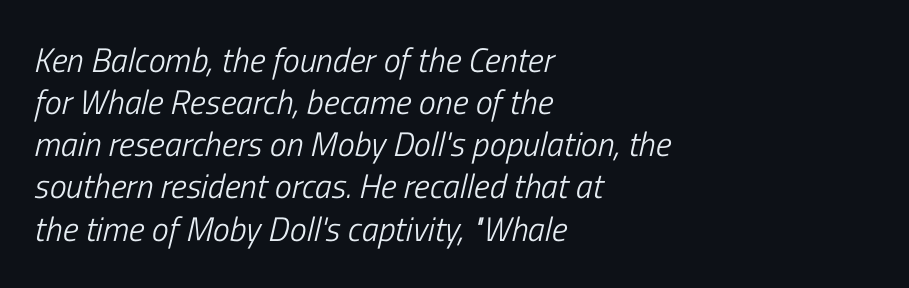
These lines keep a tight, regular rhythm from letter to letter. Quick note: underline off. The passage shown is typed in a proportional face where columns would drift. Does the lettering tilt? It does — this is italic.
